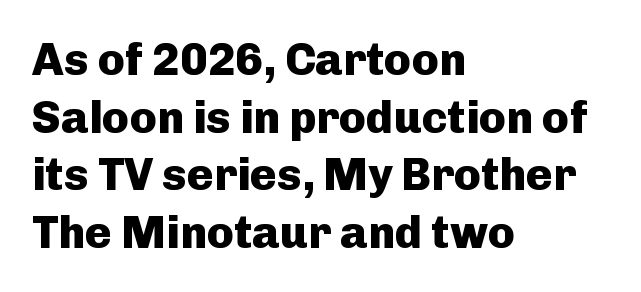
The image shows 45 px heavy sans-serif type, upright; set left-aligned, normal line spacing (1.28x), normal letter spacing, not underlined; low stroke contrast and a medium x-height.
